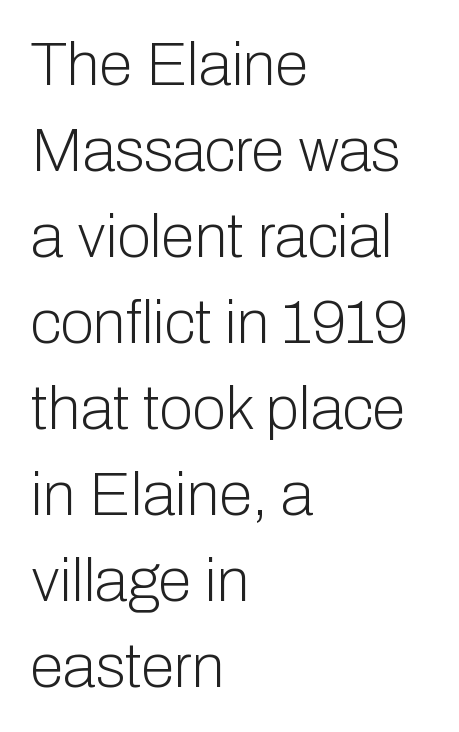
{"serif": "no", "italic": "no", "bold": "no", "weight": "light", "width": "normal", "stroke_contrast": "low", "x_height": "medium", "monospaced": "no", "underline": "no", "align": "left", "line_spacing": "normal", "line_spacing_ratio": 1.41, "letter_spacing": "normal", "letter_spacing_em": 0.0, "glyph_px": 61}
